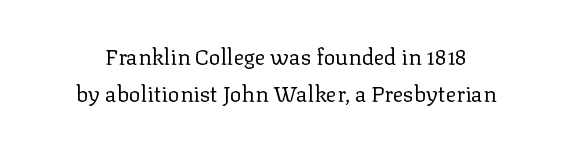
The image shows 22 px text type, upright; set centered, normal line spacing (1.68x), normal letter spacing, not underlined.
